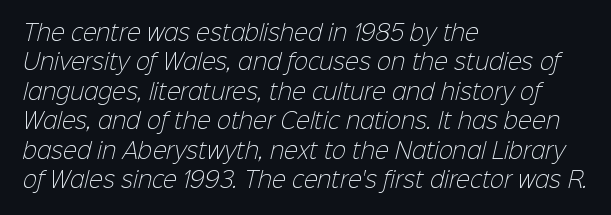
In terms of letterspacing, this is plain default setting. Just letters on the line, the space beneath them empty. Layout note: lines flush left. Stroke mass is kept to a normal reading level or below. The vertical gap from one line to the next is medium.
